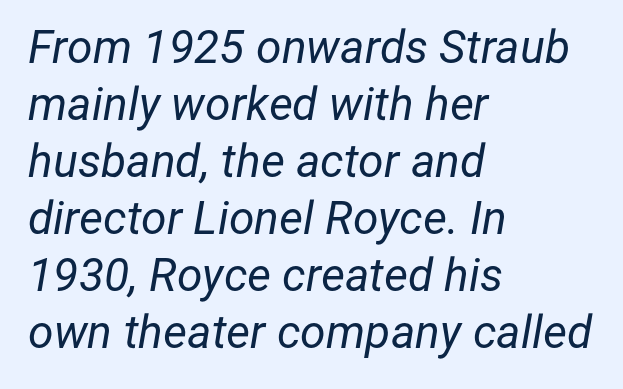
Spacing verdict: proportional, widths tailored to each character. Between one letter and the next there's only the usual sliver of space. Every character sits at an angle, as italics do. A quiet, ordinary-to-light weight characterises the typeface.
